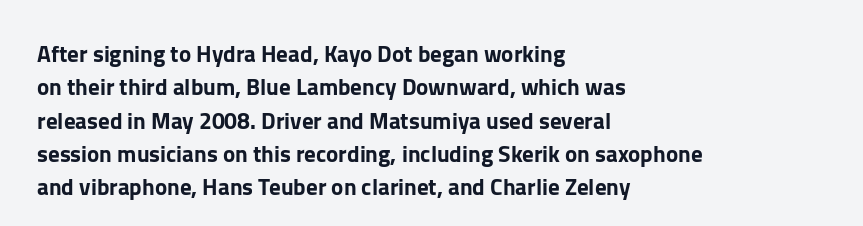
The rendering uses a moderate line-height, typical for paragraphs. These lines were composed using upright roman letters. The gaps between neighbouring characters are ordinary and unremarkable. Has an underline been added? It has not. Line starts are locked; line ends wander.
